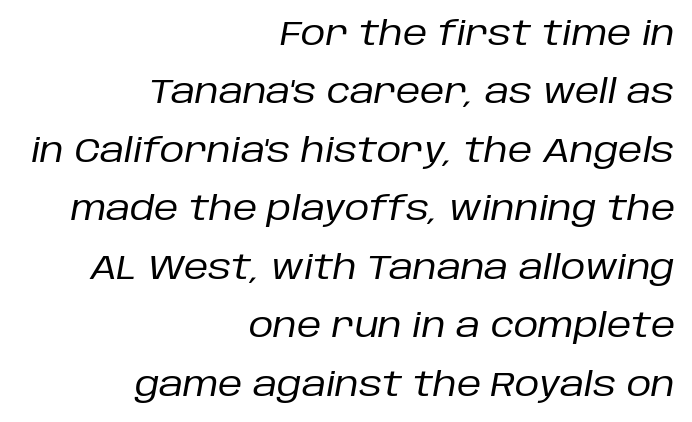
Q: Is the text bold? A: No.
Q: Is the text italic (slanted)? A: Yes, it leans right by about 10 degrees.
Q: Is the text underlined? A: No.
Q: How is the paragraph aligned? A: Right-aligned.
Q: Is the spacing between letters normal or unusually wide? A: Normal.
Q: Width (condensed, normal, or wide)? A: Normal.
Q: Stroke contrast? A: Low.
Q: x-height? A: Large.
Q: Monospaced? A: No.
